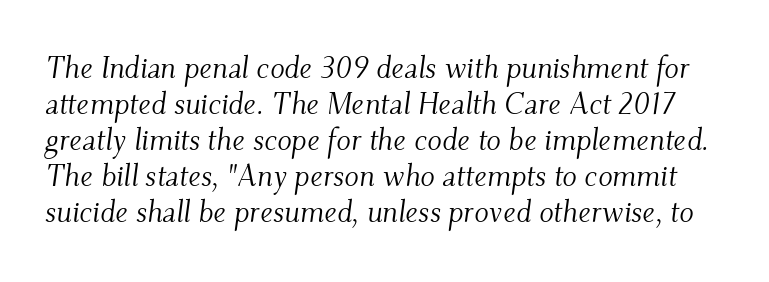
The strokes carry an ordinary text weight at most. Descenders hang freely into open space. You can tell from the footed stems that serif type was used. In terms of posture, this sample is oblique.
